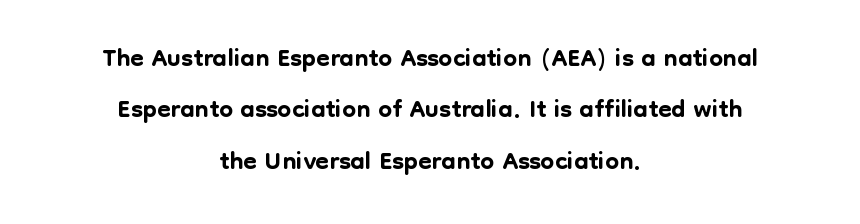
The image shows 39 px sans-serif type, upright; set centered, normal line spacing (1.32x), normal letter spacing, not underlined; low stroke contrast and a medium x-height.
